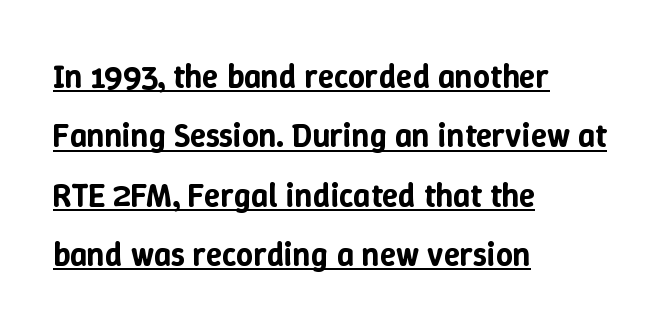
Q: Is the text italic (slanted)? A: No, it is upright.
Q: Is the text underlined? A: Yes.
Q: How is the paragraph aligned? A: Left-aligned.
Q: Is the spacing between letters normal or unusually wide? A: Normal.
Q: Width (condensed, normal, or wide)? A: Normal.
Q: Stroke contrast? A: Low.
Q: x-height? A: Medium.
Q: Monospaced? A: No.
